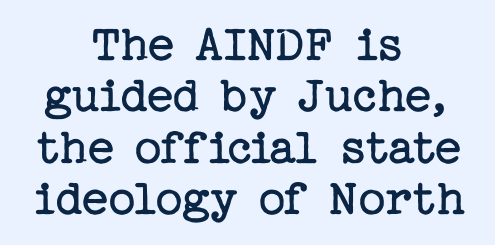
Q: Is the text bold? A: No.
Q: Is the text italic (slanted)? A: No, it is upright.
Q: Is the typeface a serif or a sans-serif typeface? A: Serif.
Q: Is the text underlined? A: No.
Q: How is the paragraph aligned? A: Centered.
Q: Is the spacing between letters normal or unusually wide? A: Normal.
Q: Is the spacing between lines tight, normal or loose? A: Tight.
Q: Width (condensed, normal, or wide)? A: Normal.
Q: Stroke contrast? A: Low.
Q: x-height? A: Medium.
